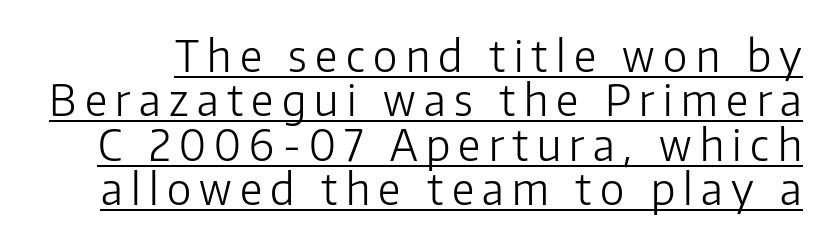
{"serif": "no", "italic": "no", "bold": "no", "weight": "light", "width": "normal", "stroke_contrast": "low", "x_height": "medium", "monospaced": "no", "underline": "yes", "line_spacing": "tight", "line_spacing_ratio": 1.01, "glyph_px": 44}
